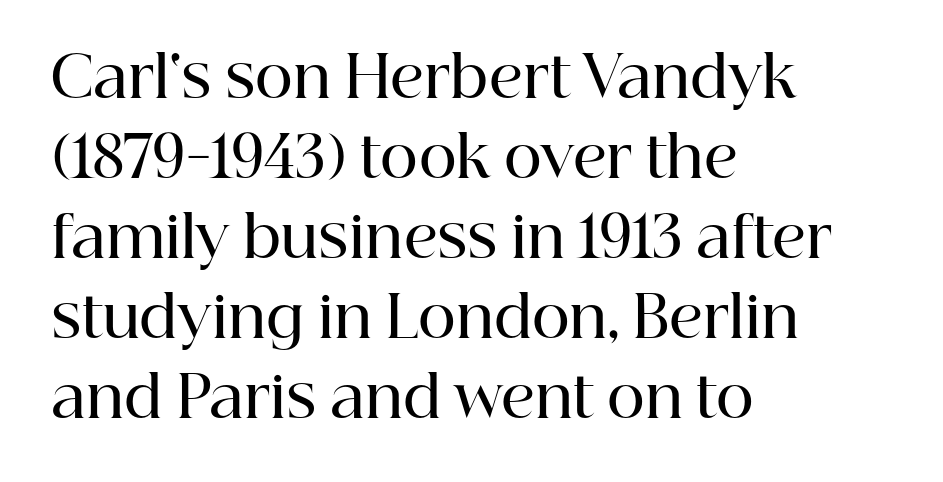
Q: Is the text bold? A: Semi-bold.
Q: Is the text italic (slanted)? A: No, it is upright.
Q: Is the typeface a serif or a sans-serif typeface? A: Serif.
Q: Is the text underlined? A: No.
Q: How is the paragraph aligned? A: Left-aligned.
Q: Is the spacing between letters normal or unusually wide? A: Normal.
Q: Is the spacing between lines tight, normal or loose? A: Normal.
Q: Width (condensed, normal, or wide)? A: Normal.
Q: Stroke contrast? A: High.
Q: x-height? A: Medium.
Q: Monospaced? A: No.
